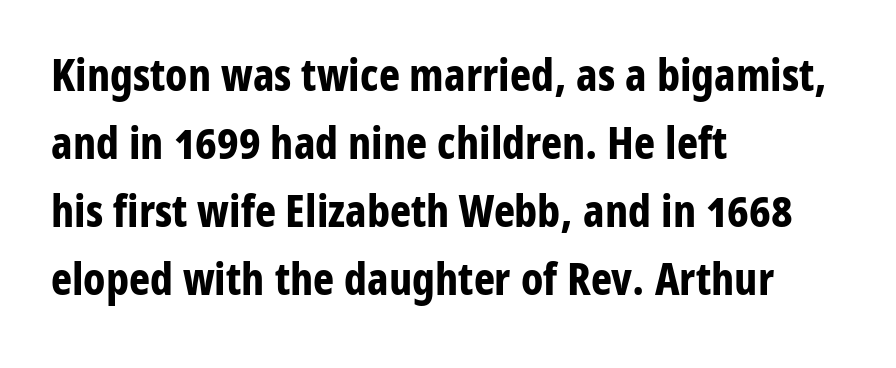
Q: Is the text bold? A: Yes.
Q: Is the text italic (slanted)? A: No, it is upright.
Q: Is the typeface a serif or a sans-serif typeface? A: Sans-serif.
Q: Is the text underlined? A: No.
Q: How is the paragraph aligned? A: Left-aligned.
Q: Is the spacing between letters normal or unusually wide? A: Normal.
Q: Is the spacing between lines tight, normal or loose? A: Normal.
Q: Width (condensed, normal, or wide)? A: Condensed.
Q: Stroke contrast? A: Low.
Q: x-height? A: Medium.
Q: Monospaced? A: No.
